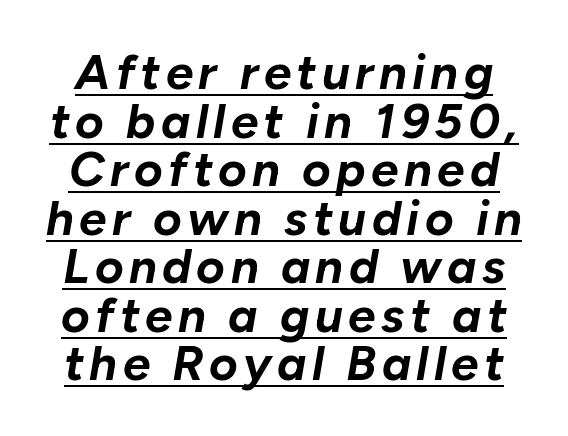
Do the characters align in a grid? No, the font is proportional. Students, observe the line beneath the letters — that is underlining. Notice how descenders almost collide with the ascenders below — that's tight leading. Is the type slanted? Yes — the strokes lean at a clear angle. Heavy-handed strokes throughout: this text is bold.
